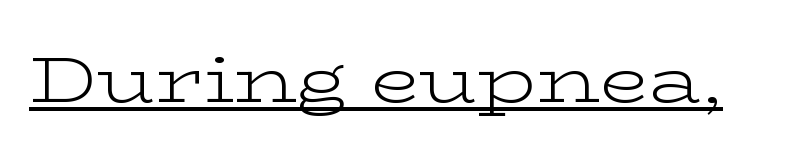
{"serif": "yes", "italic": "no", "bold": "no", "weight": "light", "width": "wide", "stroke_contrast": "low", "x_height": "medium", "monospaced": "no", "underline": "yes", "letter_spacing": "normal", "letter_spacing_em": 0.0, "glyph_px": 64}
